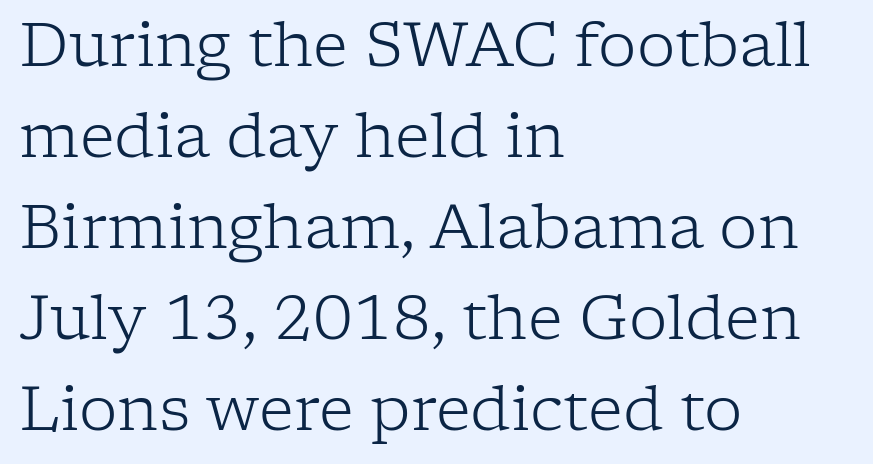
Q: Is the text bold? A: No.
Q: Is the text italic (slanted)? A: No, it is upright.
Q: Is the typeface a serif or a sans-serif typeface? A: Serif.
Q: Is the text underlined? A: No.
Q: How is the paragraph aligned? A: Left-aligned.
Q: Is the spacing between letters normal or unusually wide? A: Normal.
Q: Is the spacing between lines tight, normal or loose? A: Normal.
Q: Width (condensed, normal, or wide)? A: Normal.
Q: Stroke contrast? A: Low.
Q: x-height? A: Medium.
Q: Monospaced? A: No.
